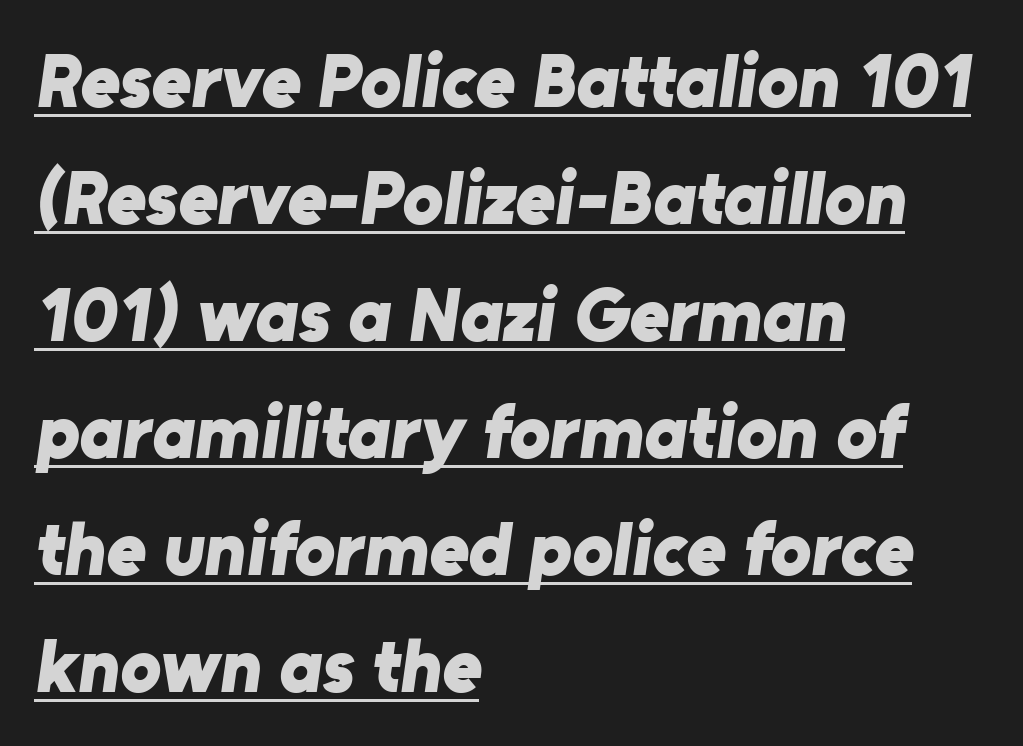
{"serif": "no", "bold": "yes", "weight": "bold", "width": "normal", "stroke_contrast": "low", "x_height": "medium", "monospaced": "no", "underline": "yes", "align": "left", "line_spacing": "normal", "line_spacing_ratio": 1.54, "letter_spacing": "normal", "letter_spacing_em": 0.0, "glyph_px": 76}
